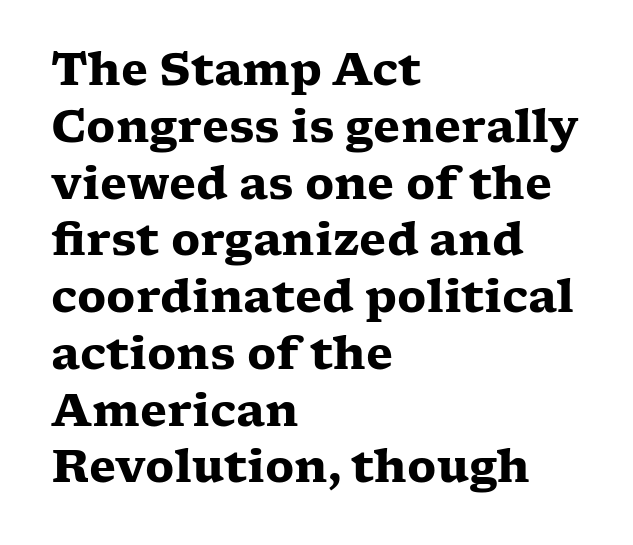
Tracking value appears to be zero — textbook default spacing. Examine the stroke ends and you'll spot serifs. The passage shown stacks its lines at a standard gap. Plain, unruled lines of type. Compared with a centered layout, this one pins lines to the left instead.
